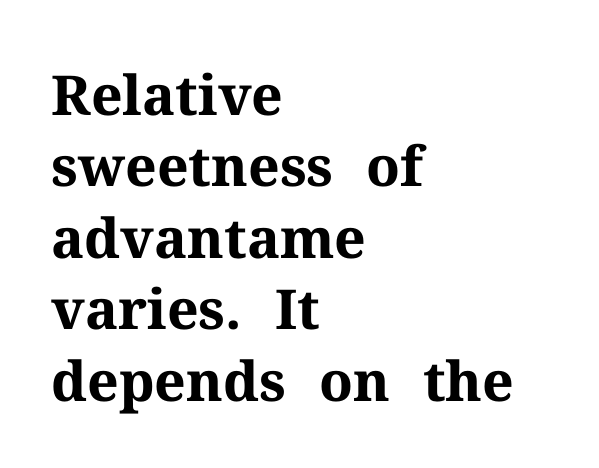
The image shows 55 px bold serif type, upright; set left-aligned, normal line spacing (1.3x), normal letter spacing, not underlined; medium stroke contrast and a medium x-height.
